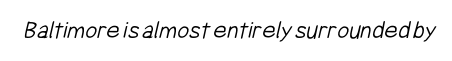
Vertical stems look standard width or narrower in stroke. Unmarked baselines from the first word to the last. There is no visible air inserted between adjacent glyphs.
